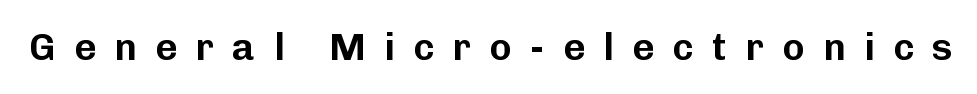
{"serif": "no", "italic": "no", "width": "normal", "stroke_contrast": "low", "x_height": "medium", "monospaced": "no", "underline": "no", "letter_spacing": "wide", "letter_spacing_em": 0.48, "glyph_px": 38}
